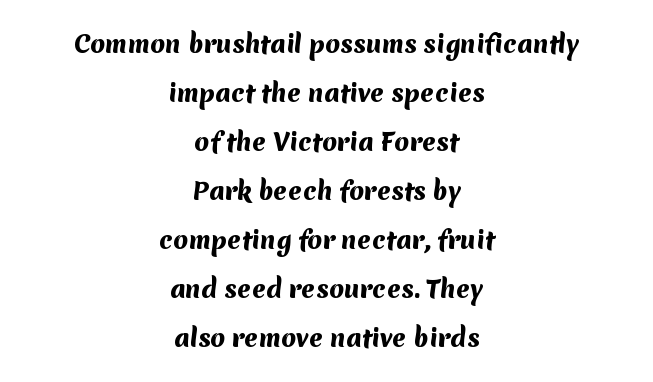
{"bold": "yes", "underline": "no", "align": "center", "line_spacing": "loose", "line_spacing_ratio": 2.04, "letter_spacing": "normal", "letter_spacing_em": 0.0, "glyph_px": 24}
